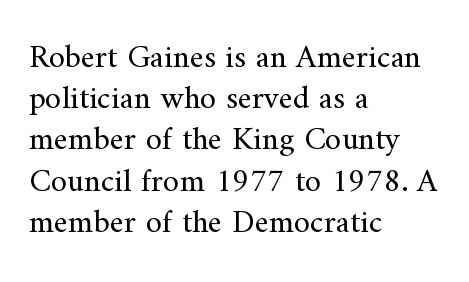
The image shows 33 px regular-weight serif type, upright; set left-aligned, normal line spacing (1.25x), normal letter spacing, not underlined; medium stroke contrast and a small x-height.
